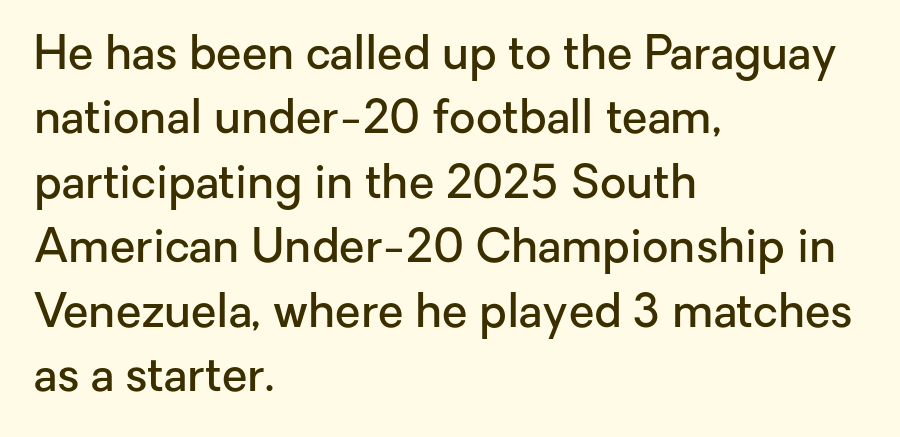
{"serif": "no", "italic": "no", "bold": "semi", "weight": "semibold", "width": "normal", "stroke_contrast": "low", "x_height": "medium", "monospaced": "no", "underline": "no", "align": "left", "line_spacing": "normal", "line_spacing_ratio": 1.4, "letter_spacing": "normal", "letter_spacing_em": 0.0, "glyph_px": 46}
